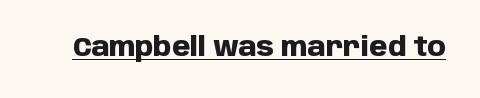
No extra tracking has been applied to these lines. Glance below the letters and you will spot a drawn line. Quick note: not italic, upright. The letters are bold, with thick, heavy strokes.
